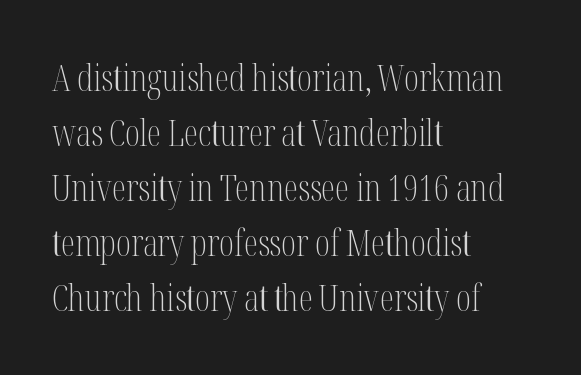
This rendering uses left alignment, leaving the right contour irregular. Decoration check: the copy has no underline. Vertical strokes here are truly vertical. Weight class: somewhere from thin through regular. Interline gaps are of average width in this sample. Are there feet on the stems? There are — it's a serif.
